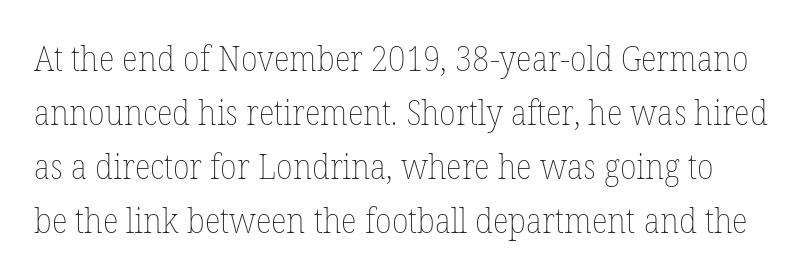
Q: Is the text bold? A: No.
Q: Is the text italic (slanted)? A: No, it is upright.
Q: Is the text underlined? A: No.
Q: Is the spacing between letters normal or unusually wide? A: Normal.
Q: Is the spacing between lines tight, normal or loose? A: Normal.
Q: Width (condensed, normal, or wide)? A: Normal.
Q: Stroke contrast? A: Low.
Q: x-height? A: Medium.
Q: Monospaced? A: No.
